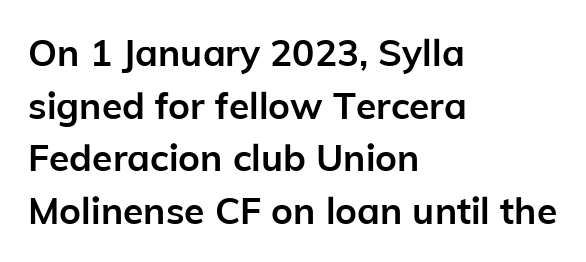
What weight is shown? A full bold with thick strokes. The typesetter chose a ragged-right arrangement here. Check where the strokes stop: nothing finishes them off — pure sans. Leading matches the norm, producing a regular column. Unlike italic type, these characters show no tilt at all.
